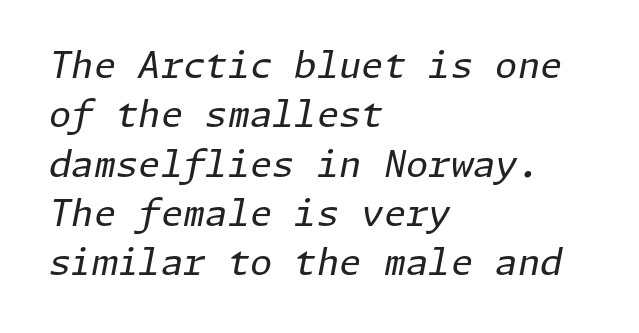
{"italic": "yes", "lean": "right", "slant_degrees": 11, "bold": "no", "weight": "regular", "width": "normal", "stroke_contrast": "low", "x_height": "medium", "underline": "no", "align": "left", "line_spacing": "normal", "line_spacing_ratio": 1.37, "letter_spacing": "normal", "letter_spacing_em": 0.0, "glyph_px": 36}
